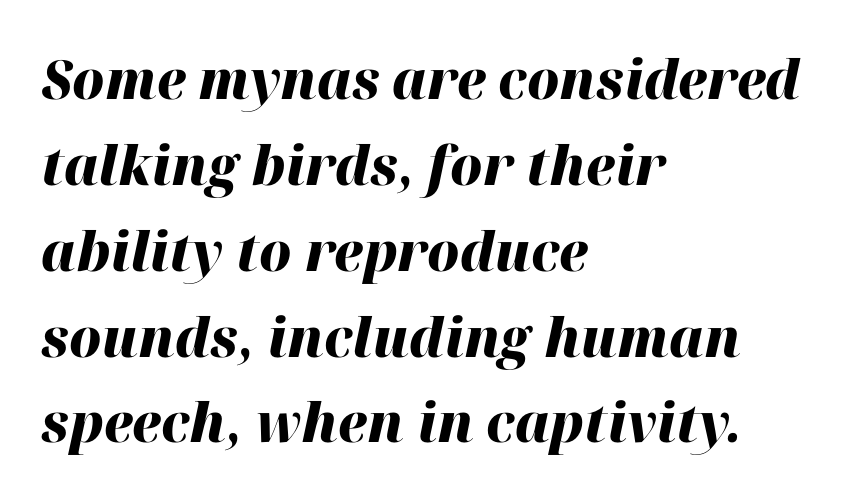
Q: Is the text bold? A: Yes.
Q: Is the text italic (slanted)? A: Yes, it leans right by about 12 degrees.
Q: Is the text underlined? A: No.
Q: How is the paragraph aligned? A: Left-aligned.
Q: Is the spacing between letters normal or unusually wide? A: Normal.
Q: Is the spacing between lines tight, normal or loose? A: Normal.
Q: Width (condensed, normal, or wide)? A: Normal.
Q: Stroke contrast? A: High.
Q: x-height? A: Medium.
Q: Monospaced? A: No.
